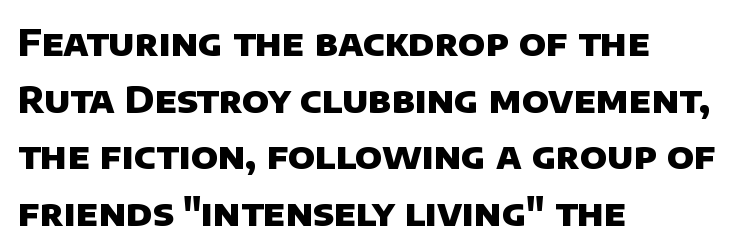
The face used here is a sans, in the tradition of grotesques and geometrics. The rendering uses natural spacing where letterforms have individual widths. Typeset ragged right — the left edge is the straight one. The strokes are fattened all the way to bold.
